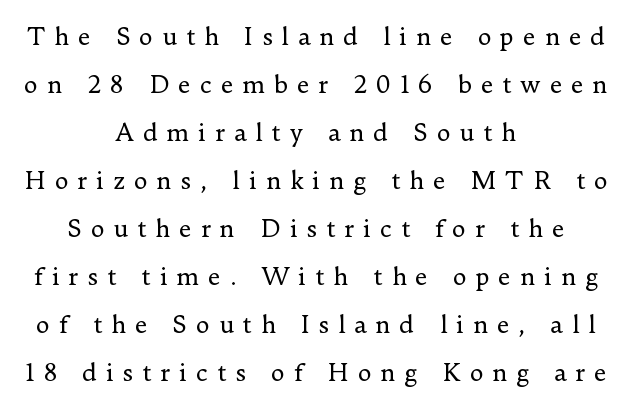
Spacing between characters has been opened up far beyond the box default. These lines were composed using upright roman letters. The space beneath each line is pristine and unruled. This block would shrink considerably if given ordinary leading; it's expanded now. Where is the straight margin? There isn't one; the lines are centered.
